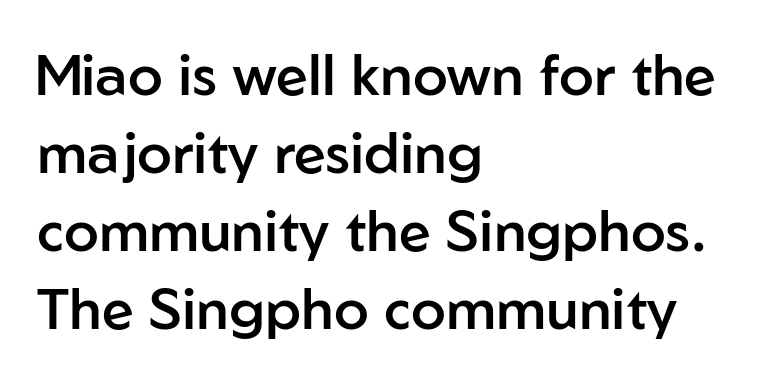
Q: Is the text bold? A: Semi-bold.
Q: Is the text italic (slanted)? A: No, it is upright.
Q: Is the typeface a serif or a sans-serif typeface? A: Sans-serif.
Q: Is the text underlined? A: No.
Q: How is the paragraph aligned? A: Left-aligned.
Q: Is the spacing between letters normal or unusually wide? A: Normal.
Q: Is the spacing between lines tight, normal or loose? A: Normal.
Q: Width (condensed, normal, or wide)? A: Normal.
Q: Stroke contrast? A: Low.
Q: x-height? A: Medium.
Q: Monospaced? A: No.
